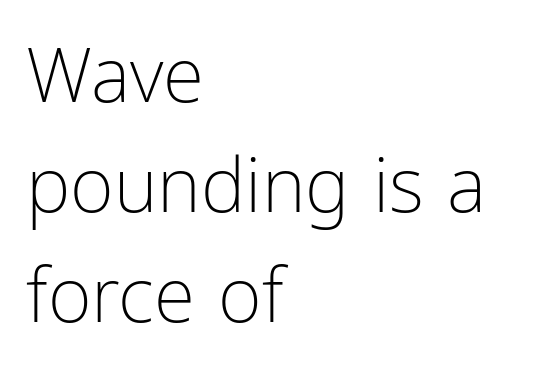
{"serif": "no", "italic": "no", "bold": "no", "weight": "light", "width": "condensed", "stroke_contrast": "low", "x_height": "medium", "monospaced": "no", "underline": "no", "align": "left", "line_spacing": "normal", "line_spacing_ratio": 1.47, "letter_spacing": "normal", "letter_spacing_em": 0.0, "glyph_px": 75}
